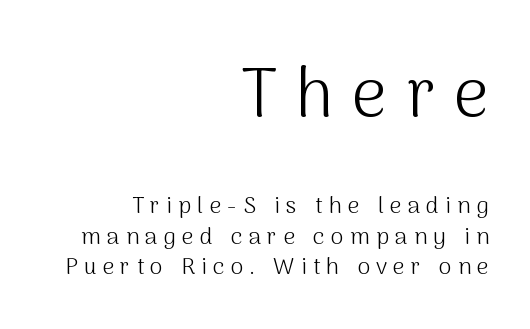
Q: Is the text bold? A: No.
Q: Is the text italic (slanted)? A: No, it is upright.
Q: Is the typeface a serif or a sans-serif typeface? A: Sans-serif.
Q: Is the text underlined? A: No.
Q: How is the paragraph aligned? A: Right-aligned.
Q: Is the spacing between letters normal or unusually wide? A: Unusually wide.
Q: Is the spacing between lines tight, normal or loose? A: Normal.
Q: Which block of text is set in a larger size, the first (top) or the second (bottom)? A: The first (top) one.
Q: Width (condensed, normal, or wide)? A: Normal.
Q: Stroke contrast? A: Medium.
Q: x-height? A: Medium.
Q: Monospaced? A: No.
